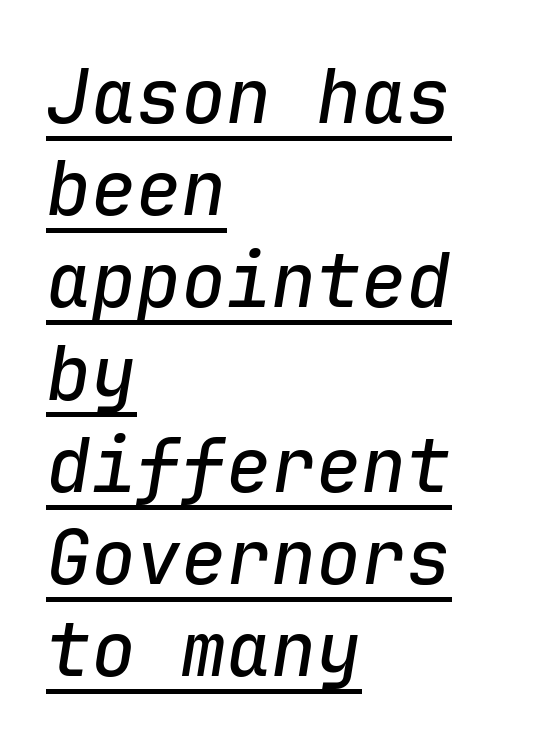
{"italic": "yes", "lean": "right", "slant_degrees": 9, "width": "normal", "stroke_contrast": "low", "x_height": "medium", "monospaced": "yes", "underline": "yes", "align": "left", "line_spacing_ratio": 1.23, "letter_spacing": "normal", "letter_spacing_em": 0.0, "glyph_px": 75}
